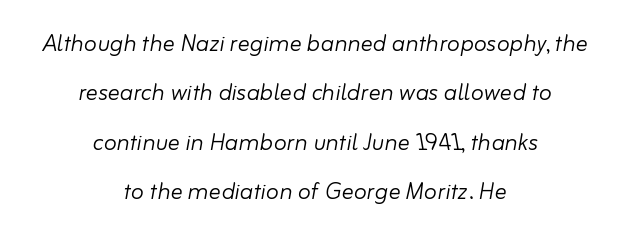
The image shows 30 px light type, italic (leaning right); set centered, normal line spacing (1.65x), normal letter spacing, not underlined; low stroke contrast and a small x-height.
